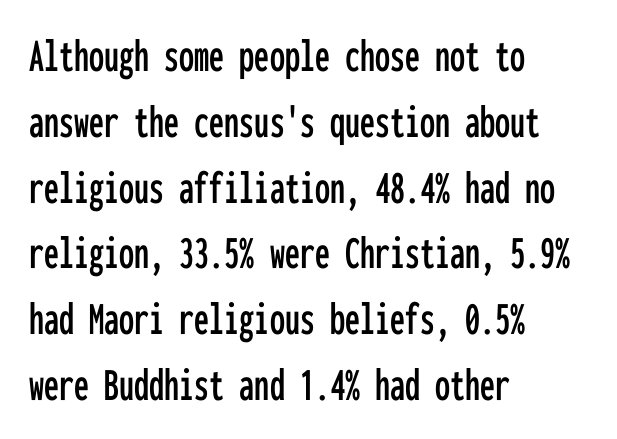
The image shows 48 px condensed sans-serif type, upright, monospaced; set left-aligned, normal line spacing (1.37x), normal letter spacing, not underlined; low stroke contrast and a medium x-height.
